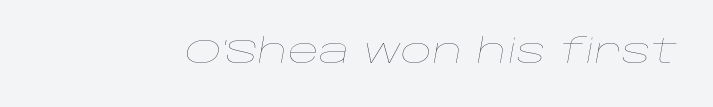
The image shows 34 px thin, wide type, italic (leaning right); set normal letter spacing, not underlined; low stroke contrast and a large x-height.
